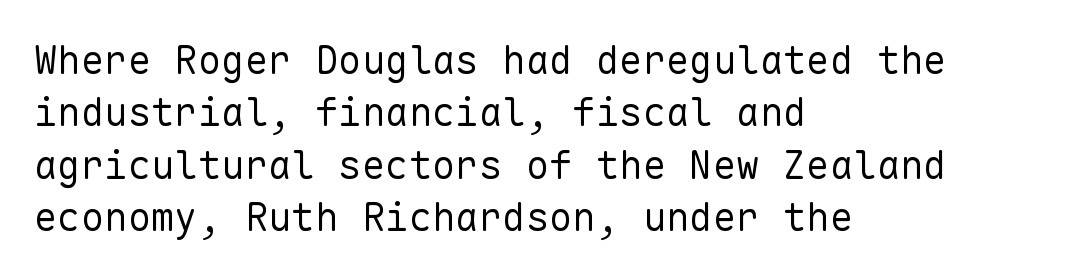
{"serif": "no", "italic": "no", "bold": "no", "weight": "regular", "width": "normal", "stroke_contrast": "low", "x_height": "medium", "monospaced": "yes", "underline": "no", "align": "left", "line_spacing": "normal", "line_spacing_ratio": 1.34, "letter_spacing": "normal", "letter_spacing_em": 0.0, "glyph_px": 39}
